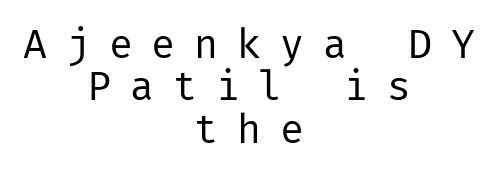
Q: Is the text bold? A: No.
Q: Is the text italic (slanted)? A: No, it is upright.
Q: Is the typeface a serif or a sans-serif typeface? A: Sans-serif.
Q: Is the text underlined? A: No.
Q: How is the paragraph aligned? A: Centered.
Q: Is the spacing between letters normal or unusually wide? A: Unusually wide.
Q: Is the spacing between lines tight, normal or loose? A: Tight.
Q: Width (condensed, normal, or wide)? A: Normal.
Q: Stroke contrast? A: Low.
Q: x-height? A: Medium.
